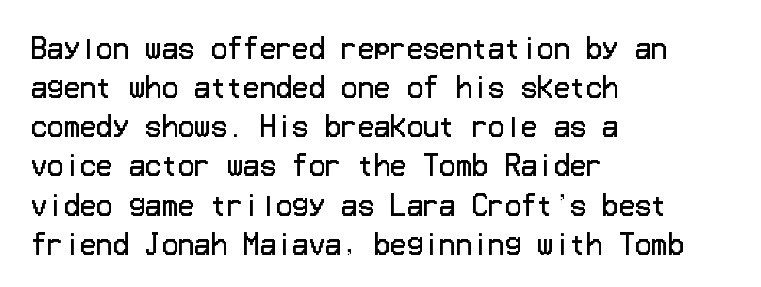
Q: Is the text bold? A: No.
Q: Is the text italic (slanted)? A: No, it is upright.
Q: Is the text underlined? A: No.
Q: How is the paragraph aligned? A: Left-aligned.
Q: Is the spacing between letters normal or unusually wide? A: Normal.
Q: Is the spacing between lines tight, normal or loose? A: Normal.
